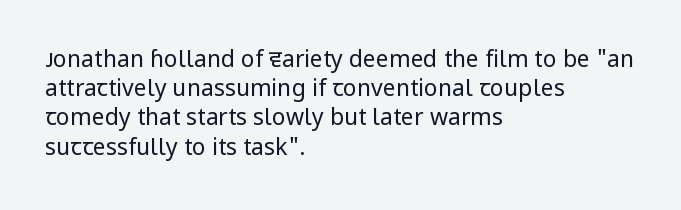
Nothing unusual about the tracking: characters are spaced as the font intends. Caption: multi-line text, flush left, ragged right. How would I describe the line gaps? Plain and ordinary. Unbolded letterforms with no extra heft.
